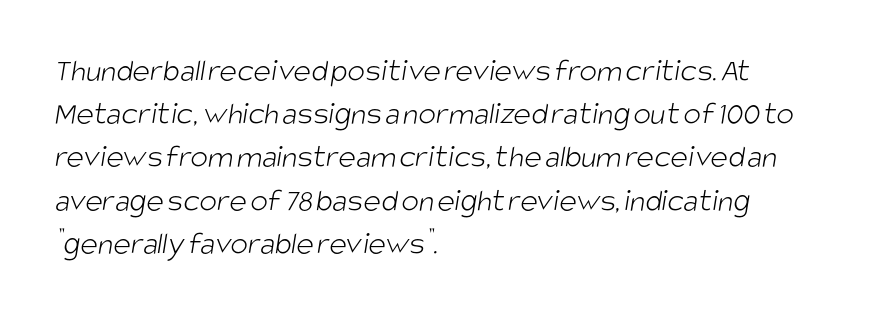
The image shows 33 px light, condensed sans-serif type; set left-aligned, normal line spacing (1.31x), normal letter spacing, not underlined; low stroke contrast and a large x-height.
